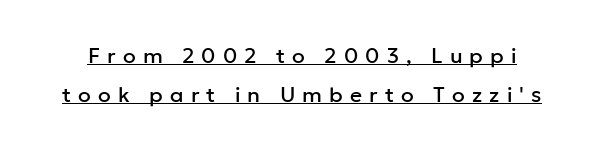
There is plenty of visible air inserted between adjacent glyphs. Vertical strokes here are truly vertical. The glyphs are accompanied by a horizontal stroke just below them.
